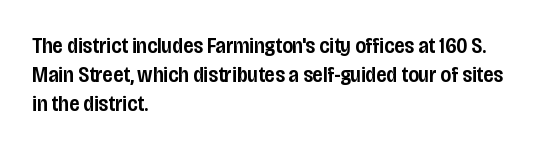
The image shows 22 px text type, upright; set left-aligned, normal line spacing (1.31x), normal letter spacing, not underlined.
